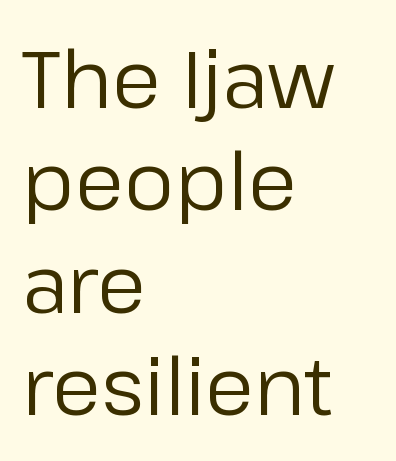
{"serif": "no", "italic": "no", "bold": "no", "weight": "regular", "width": "normal", "stroke_contrast": "low", "x_height": "medium", "monospaced": "no", "underline": "no", "align": "left", "line_spacing": "normal", "line_spacing_ratio": 1.28, "letter_spacing": "normal", "letter_spacing_em": 0.0, "glyph_px": 80}
